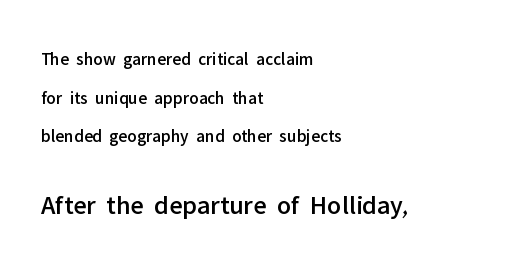
Does the copy run flush right? No — it runs flush left. The rendering enlarges the type as you move from the upper chunk to the lower. What stands out about the letter spacing? Nothing — it is the standard amount. Italic: no, the glyphs are upright roman. In terms of leading, this rendering errs on the spacious side. Each row of text sits above clean, open space.
